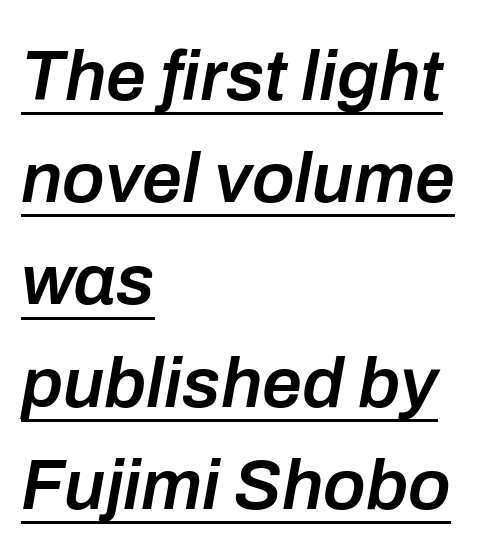
The image shows 71 px semibold type, italic (leaning right); set left-aligned, normal line spacing (1.44x), normal letter spacing, underlined; low stroke contrast and a medium x-height.
